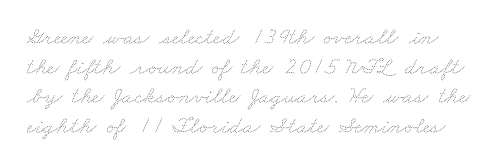
The image shows 24 px text type; set line spacing 1.23x, normal letter spacing, not underlined.
